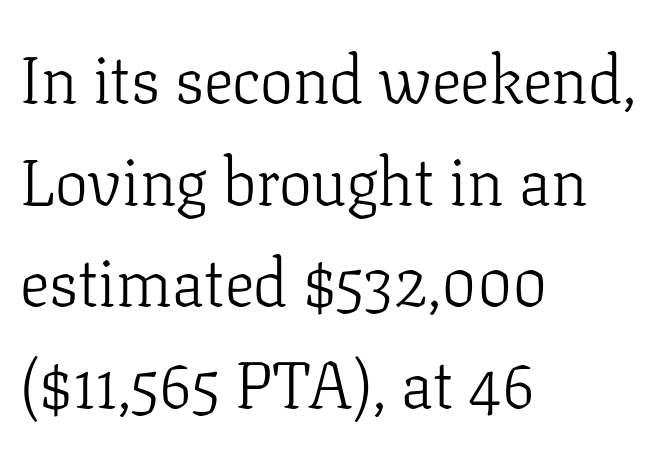
{"serif": "yes", "italic": "no", "bold": "no", "weight": "light", "width": "normal", "stroke_contrast": "low", "x_height": "medium", "monospaced": "no", "underline": "no", "align": "left", "line_spacing": "normal", "line_spacing_ratio": 1.54, "letter_spacing": "normal", "letter_spacing_em": 0.0, "glyph_px": 66}
